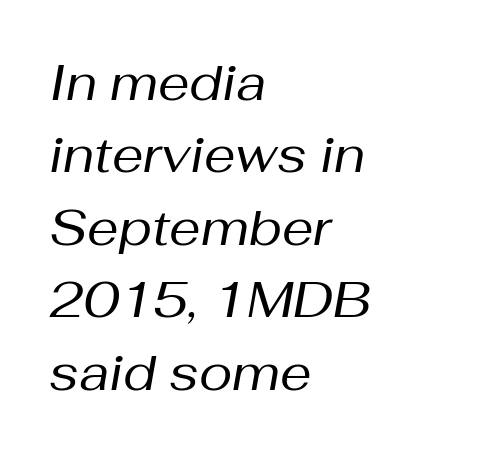
{"italic": "yes", "lean": "right", "slant_degrees": 10, "bold": "no", "weight": "regular", "width": "normal", "stroke_contrast": "medium", "x_height": "medium", "monospaced": "no", "underline": "no", "align": "left", "line_spacing": "normal", "line_spacing_ratio": 1.45, "letter_spacing": "normal", "letter_spacing_em": 0.0, "glyph_px": 50}
